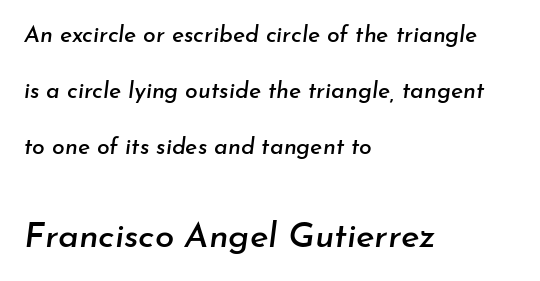
The letterforms sit shoulder to shoulder at normal distance. Notice how the stems are inclined rather than vertical — that's the hallmark of italics. Look at the glyph heights: the lower group is clearly the bigger setting. Baseline-to-baseline distance is far greater than the letter height. The rag falls on the right side of this text block. The space directly below the letters is spotless.
